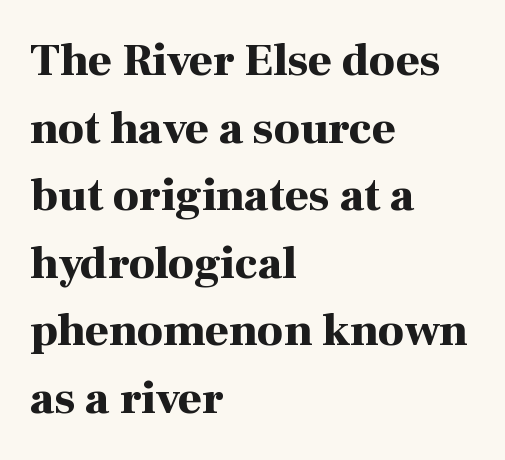
The image shows 46 px bold serif type, upright; set left-aligned, normal line spacing (1.47x), normal letter spacing, not underlined; high stroke contrast and a medium x-height.
